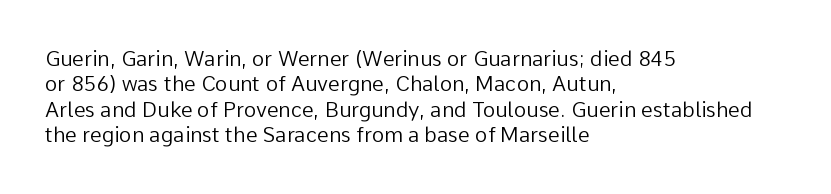
A bare baseline throughout the passage. Line beginnings align vertically; line endings do not. This sample uses plain, unmodified letter spacing. Posture: straight, roman, zero tilt. Is this a heavy cut? Hardly; it is regular or lighter.
